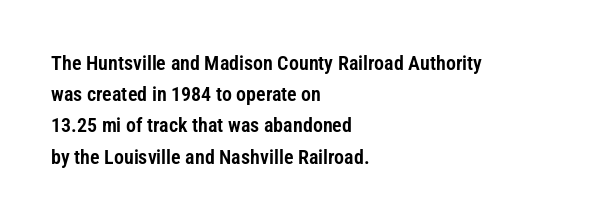
Q: Is the text italic (slanted)? A: No, it is upright.
Q: Is the text underlined? A: No.
Q: How is the paragraph aligned? A: Left-aligned.
Q: Is the spacing between letters normal or unusually wide? A: Normal.
Q: Is the spacing between lines tight, normal or loose? A: Normal.
